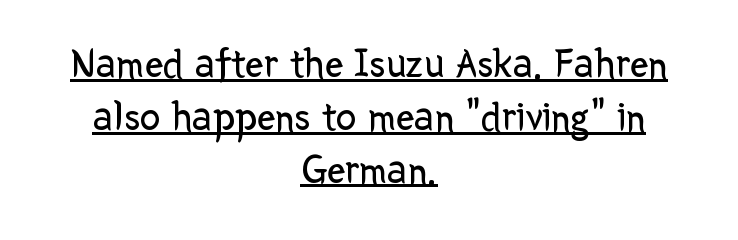
The image shows 41 px regular-weight sans-serif type, upright; set centered, normal line spacing (1.29x), normal letter spacing, underlined; low stroke contrast and a medium x-height.
